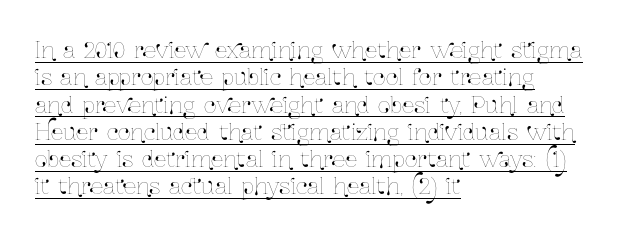
Horizontally, the lines are justified to the leading edge only. The letters stand straight up with perfectly vertical stems. Each line of the rendering has a horizontal stroke beneath the glyphs. The type is set solid horizontally, with unmodified tracking.
